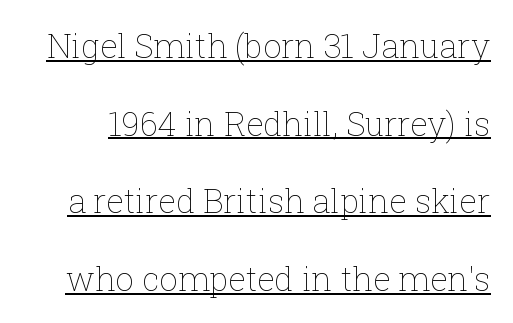
This is the regular roman posture of the typeface. Weight: in the light-to-regular range. Look at the tracking — it's just the regular setting, nothing added. Is there an underline? Yes — a line sits under the letters.
